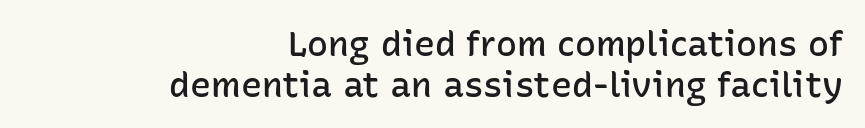
Line endings align vertically; line beginnings do not. The letters advance in unequal steps, a hallmark of proportional type. You could call the tracking neutral — neither tight nor loose. A roman cut, with each character standing at attention. Weight: semibold (demi). Each letter's strokes conclude bluntly, with no projecting serifs.
